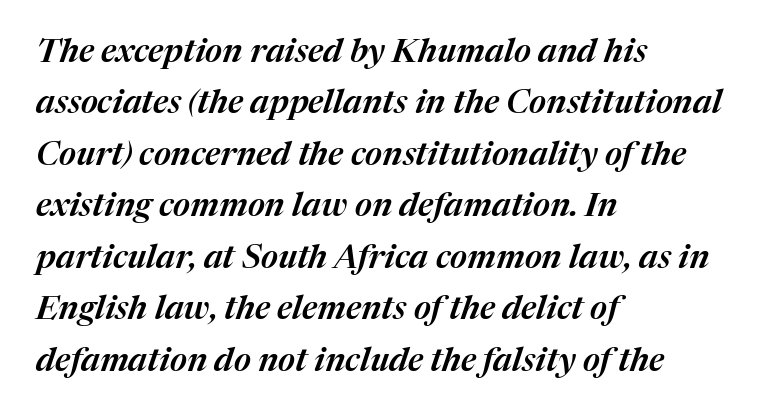
The image shows 33 px text type, italic (leaning right); set left-aligned, normal line spacing (1.56x), normal letter spacing, not underlined; medium stroke contrast and a medium x-height.
